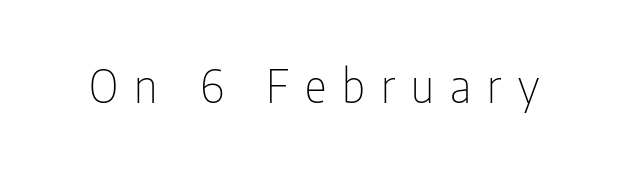
Q: Is the text bold? A: No.
Q: Is the text italic (slanted)? A: No, it is upright.
Q: Is the typeface a serif or a sans-serif typeface? A: Sans-serif.
Q: Is the text underlined? A: No.
Q: Is the spacing between letters normal or unusually wide? A: Unusually wide.
Q: Width (condensed, normal, or wide)? A: Condensed.
Q: Stroke contrast? A: Low.
Q: x-height? A: Medium.
Q: Monospaced? A: No.
